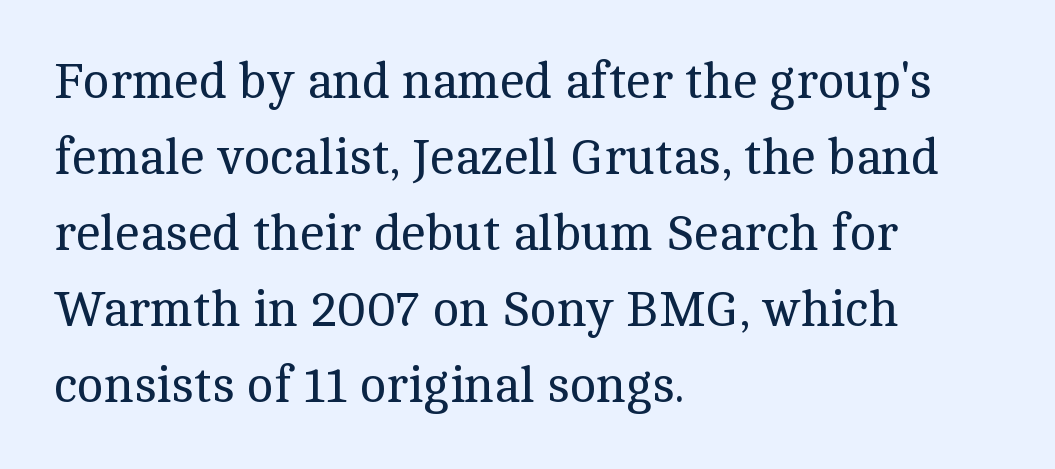
The type is set solid horizontally, with unmodified tracking. Ascenders rise straight up at ninety degrees. Honestly, there is no underline to notice here at all. No heavy texture on the line: the type isn't bold.
